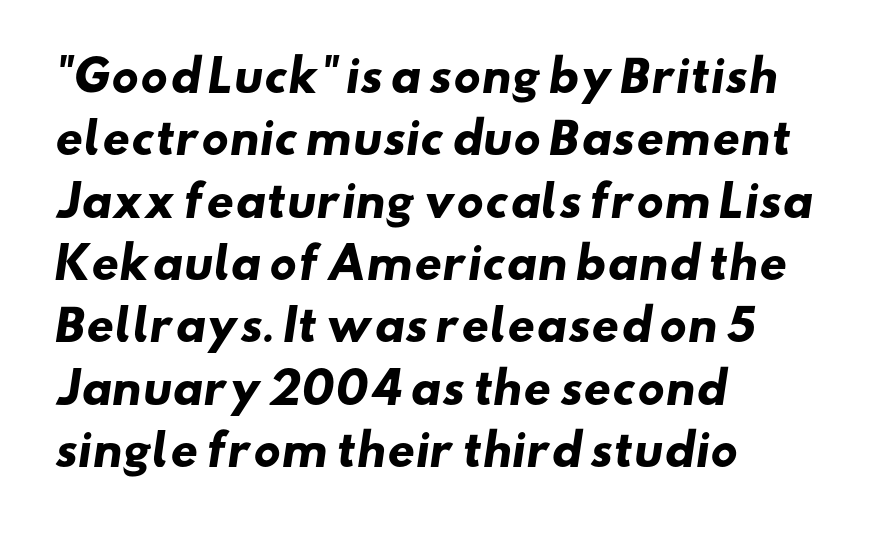
The image shows 43 px heavy, wide sans-serif type; set left-aligned, normal line spacing (1.45x), normal letter spacing, not underlined; low stroke contrast and a small x-height.
